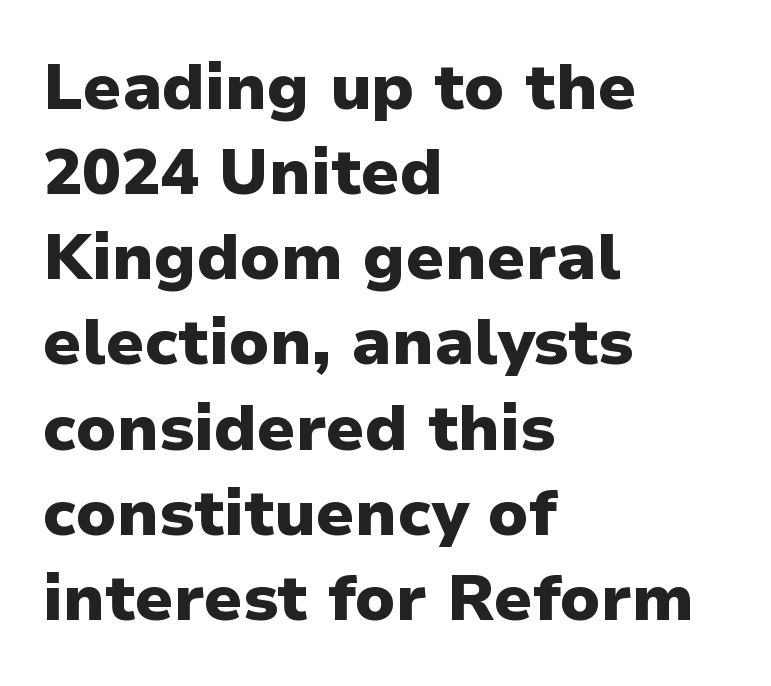
{"serif": "no", "italic": "no", "bold": "yes", "weight": "heavy", "width": "normal", "stroke_contrast": "low", "x_height": "medium", "monospaced": "no", "underline": "no", "align": "left", "line_spacing": "normal", "line_spacing_ratio": 1.31, "letter_spacing": "normal", "letter_spacing_em": 0.0, "glyph_px": 65}
